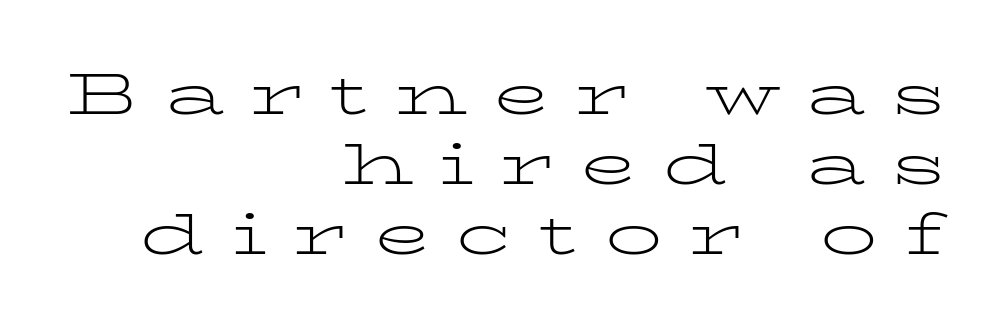
{"serif": "yes", "italic": "no", "bold": "no", "weight": "light", "width": "wide", "stroke_contrast": "low", "x_height": "medium", "monospaced": "no", "underline": "no", "align": "right", "line_spacing_ratio": 1.23, "letter_spacing": "wide", "letter_spacing_em": 0.45, "glyph_px": 57}
